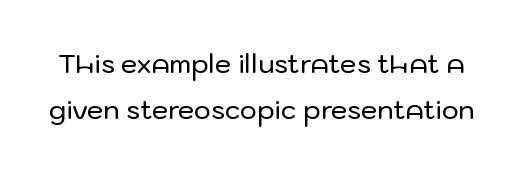
Q: Is the text italic (slanted)? A: No, it is upright.
Q: Is the text underlined? A: No.
Q: Is the spacing between letters normal or unusually wide? A: Normal.
